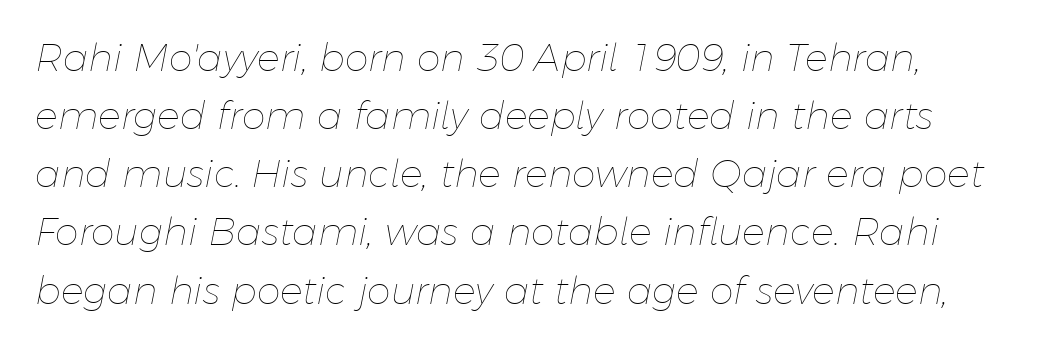
Note the varied advance widths — an 'i' is clearly narrower than an 'm'. The block of text has a typical density, with ordinary space between rows. The face used here has a pronounced slope to its letters. Stems and bowls with no extra thickness — not bold. Bare-footed words on every line.
